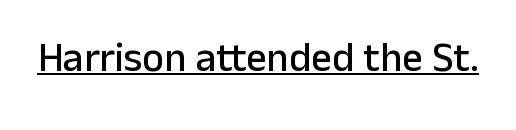
Tracking value appears to be zero — textbook default spacing. Rendered with straight, roman letterforms. Is this a fixed-width face? No — the glyphs have proportional, varying widths. The typesetter has applied underlining to the passage shown.
